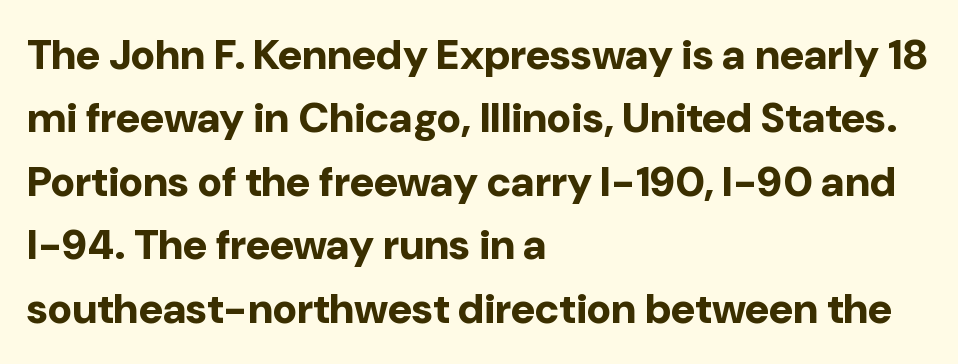
The image shows 42 px bold sans-serif type, upright; set left-aligned, normal line spacing (1.51x), normal letter spacing, not underlined; low stroke contrast and a medium x-height.
